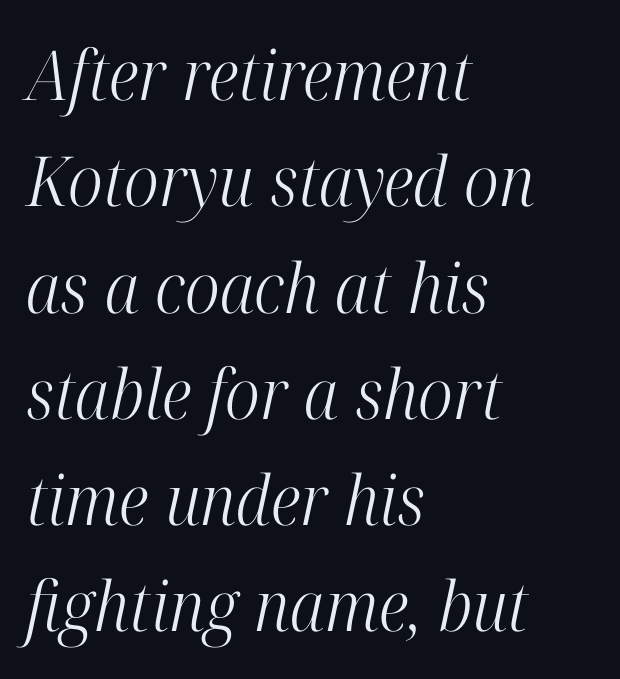
The image shows 69 px light, condensed serif type, italic (leaning right); set left-aligned, normal line spacing (1.54x), normal letter spacing, not underlined; high stroke contrast and a medium x-height.
